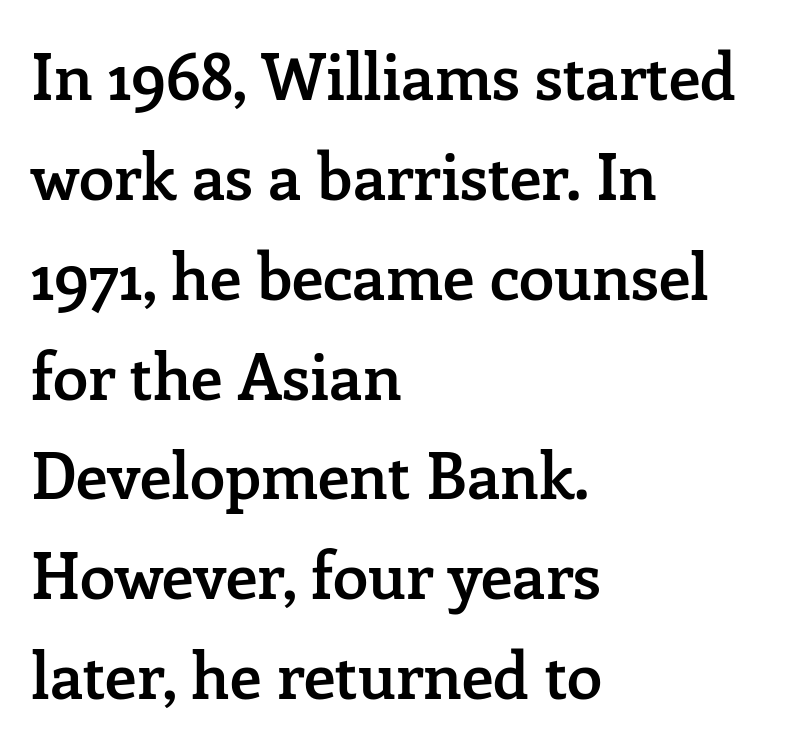
The image shows 64 px semibold serif type, upright; set left-aligned, normal line spacing (1.56x), normal letter spacing, not underlined; low stroke contrast and a medium x-height.
